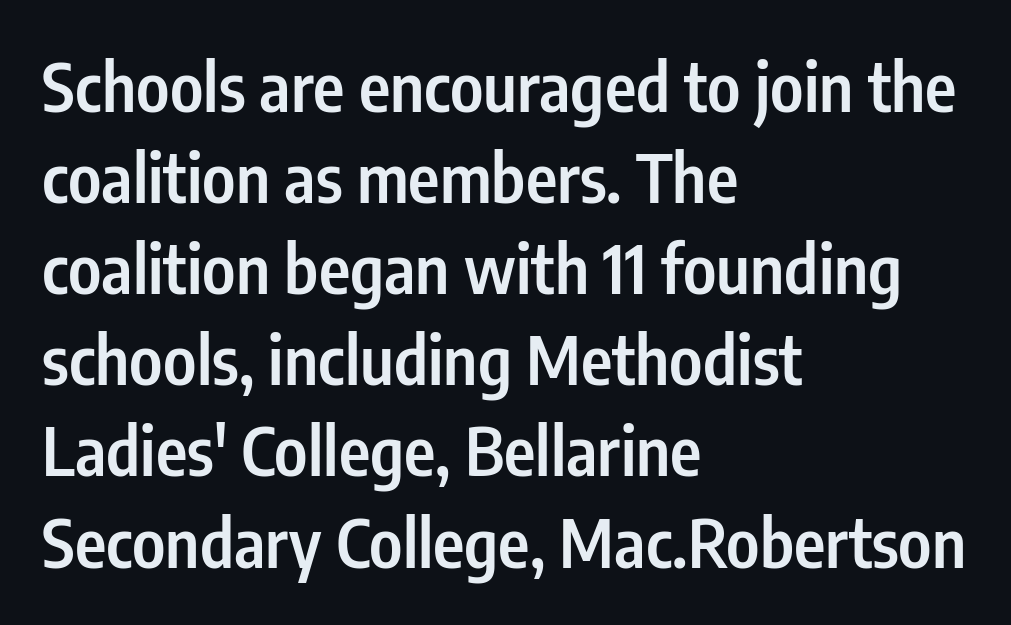
{"serif": "no", "italic": "no", "bold": "semi", "weight": "semibold", "width": "condensed", "stroke_contrast": "low", "x_height": "medium", "monospaced": "no", "underline": "no", "align": "left", "line_spacing": "normal", "line_spacing_ratio": 1.36, "letter_spacing": "normal", "letter_spacing_em": 0.0, "glyph_px": 67}
